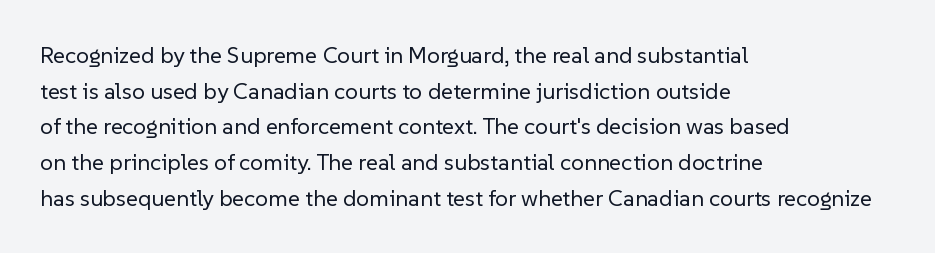
Q: Is the text bold? A: No.
Q: Is the text italic (slanted)? A: No, it is upright.
Q: Is the text underlined? A: No.
Q: How is the paragraph aligned? A: Left-aligned.
Q: Is the spacing between letters normal or unusually wide? A: Normal.
Q: Is the spacing between lines tight, normal or loose? A: Normal.
